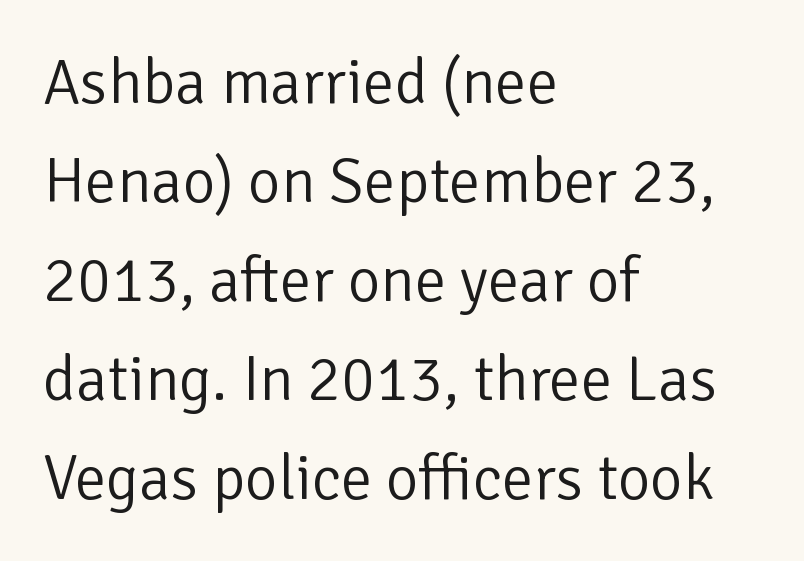
The rendering keeps characters at their native spacing. Regarding leading, the lines here are spaced in the standard way. Check the space under the baseline: it is left empty. The letters look calm and open, with moderate or lighter stems. Examine the stroke ends and you'll find no serifs.
